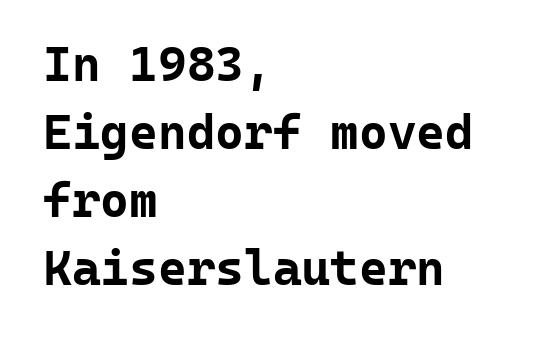
One glance says typical: line gaps are just what's usual. Beneath every word, the page is bare. The lettering holds an erect, upright posture throughout. Heavy, bold letterforms. Alignment: flush left. Is this a sans? Yes — the strokes have no serifs.
